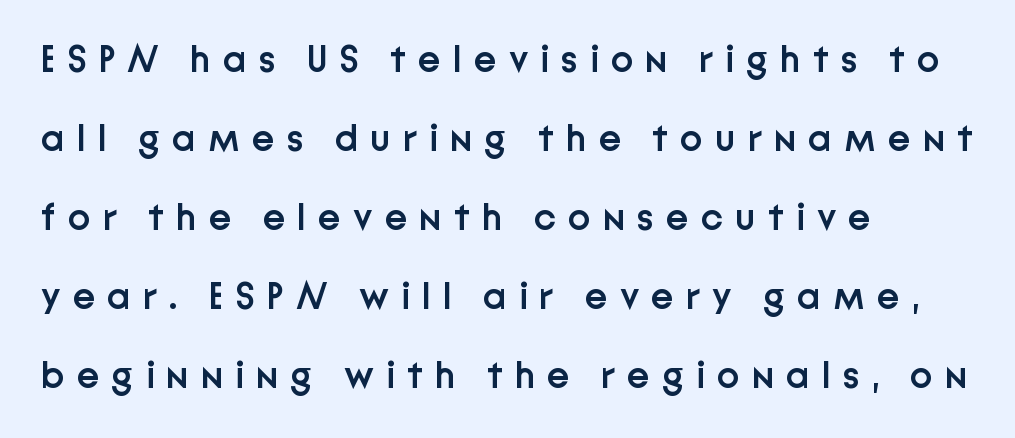
The image shows 38 px semibold sans-serif type, upright; set left-aligned, loose line spacing (2.08x), unusually wide letter spacing (+0.32 em), not underlined; low stroke contrast and a medium x-height.
